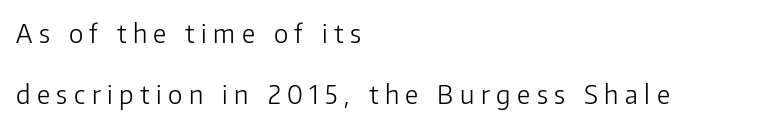
Q: Is the text bold? A: No.
Q: Is the text italic (slanted)? A: No, it is upright.
Q: Is the text underlined? A: No.
Q: How is the paragraph aligned? A: Left-aligned.
Q: Is the spacing between letters normal or unusually wide? A: Unusually wide.
Q: Is the spacing between lines tight, normal or loose? A: Loose.
